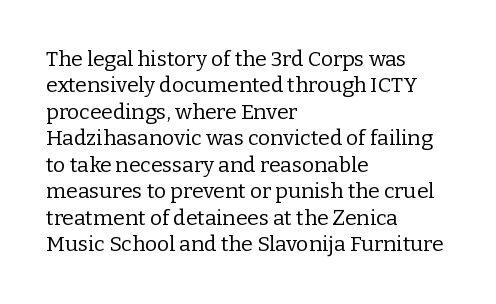
The rendering uses a moderate line-height, typical for paragraphs. Only glyphs here, with clear space below each row. The passage is arranged the way most books set body copy — flush left. Spacing between characters is what you'd get straight out of the box.
